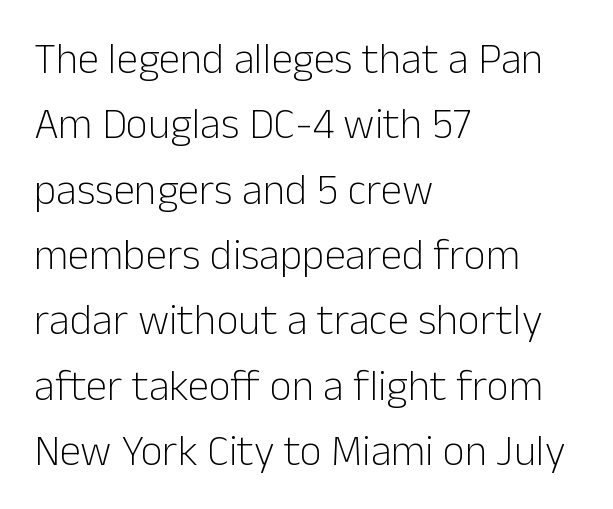
Q: Is the text bold? A: No.
Q: Is the text italic (slanted)? A: No, it is upright.
Q: Is the typeface a serif or a sans-serif typeface? A: Sans-serif.
Q: Is the text underlined? A: No.
Q: How is the paragraph aligned? A: Left-aligned.
Q: Is the spacing between letters normal or unusually wide? A: Normal.
Q: Is the spacing between lines tight, normal or loose? A: Normal.
Q: Width (condensed, normal, or wide)? A: Normal.
Q: Stroke contrast? A: Low.
Q: x-height? A: Medium.
Q: Monospaced? A: No.
